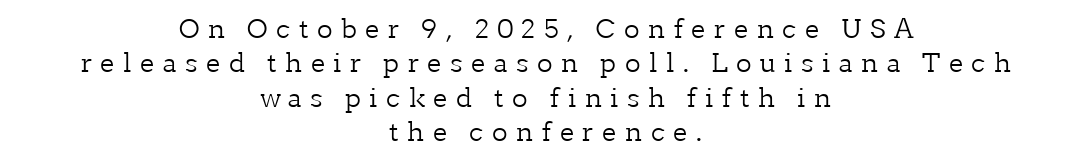
The image shows 26 px text type, upright; set centered, normal line spacing (1.32x), unusually wide letter spacing (+0.33 em), not underlined.
